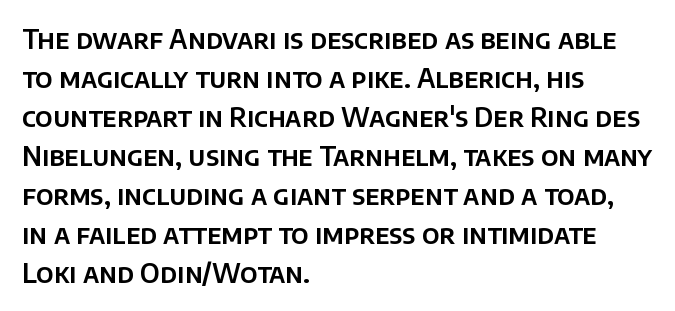
The image shows 26 px text type, upright; set left-aligned, normal line spacing (1.5x), normal letter spacing, not underlined.
